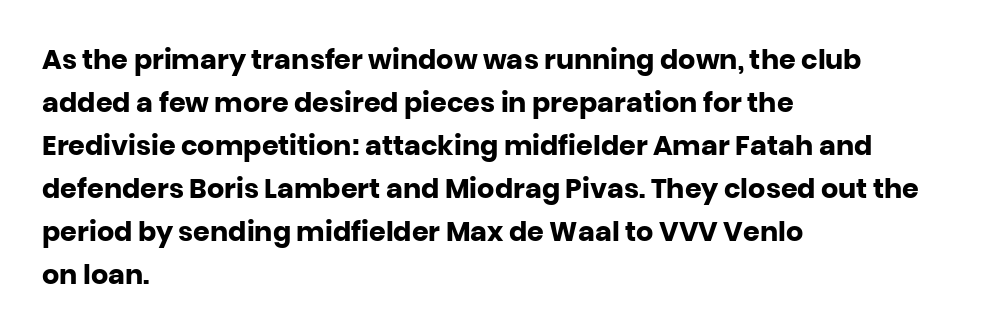
Q: Is the text bold? A: Yes.
Q: Is the text italic (slanted)? A: No, it is upright.
Q: Is the text underlined? A: No.
Q: How is the paragraph aligned? A: Left-aligned.
Q: Is the spacing between letters normal or unusually wide? A: Normal.
Q: Is the spacing between lines tight, normal or loose? A: Normal.
